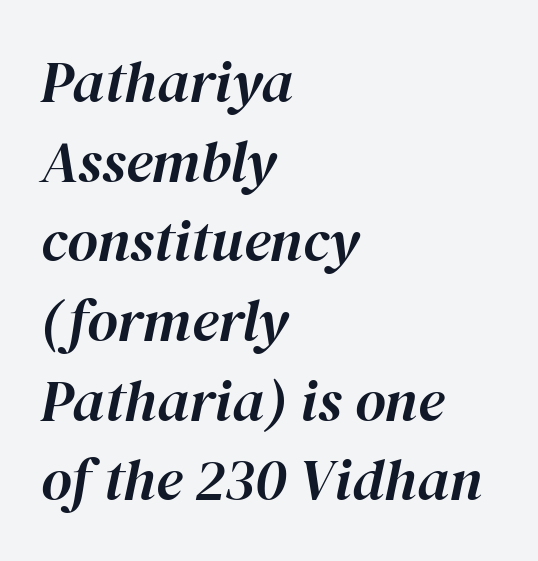
The image shows 59 px text type, italic (leaning right); set left-aligned, normal line spacing (1.35x), normal letter spacing, not underlined; high stroke contrast and a medium x-height.
